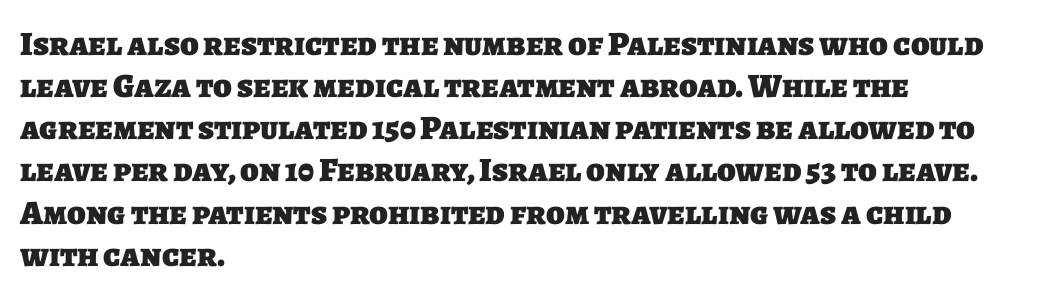
Q: Is the text bold? A: Yes.
Q: Is the typeface a serif or a sans-serif typeface? A: Sans-serif.
Q: Is the text underlined? A: No.
Q: How is the paragraph aligned? A: Left-aligned.
Q: Is the spacing between letters normal or unusually wide? A: Normal.
Q: Width (condensed, normal, or wide)? A: Normal.
Q: Stroke contrast? A: Low.
Q: x-height? A: Large.
Q: Monospaced? A: No.
